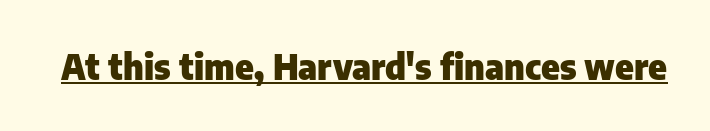
{"serif": "no", "italic": "no", "bold": "yes", "weight": "heavy", "width": "normal", "stroke_contrast": "low", "x_height": "medium", "monospaced": "no", "underline": "yes", "letter_spacing": "normal", "letter_spacing_em": 0.0, "glyph_px": 35}
